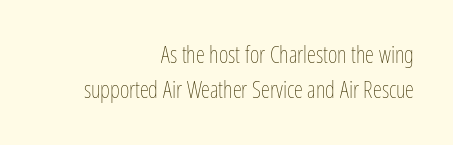
The vertical gap from one line to the next is medium. You can tell it's not italic because the verticals are truly vertical. This sample uses plain, unmodified letter spacing. Right-aligned paragraph, ragged on the left. The area under the type is left untouched. The strokes carry an ordinary text weight at most.
